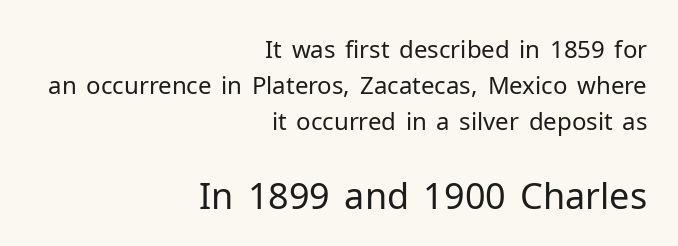
Q: Is the text bold? A: No.
Q: Is the text italic (slanted)? A: No, it is upright.
Q: Is the typeface a serif or a sans-serif typeface? A: Sans-serif.
Q: Is the text underlined? A: No.
Q: How is the paragraph aligned? A: Right-aligned.
Q: Is the spacing between letters normal or unusually wide? A: Normal.
Q: Is the spacing between lines tight, normal or loose? A: Normal.
Q: Which block of text is set in a larger size, the first (top) or the second (bottom)? A: The second (bottom) one.
Q: Width (condensed, normal, or wide)? A: Normal.
Q: Stroke contrast? A: Low.
Q: x-height? A: Medium.
Q: Monospaced? A: No.
